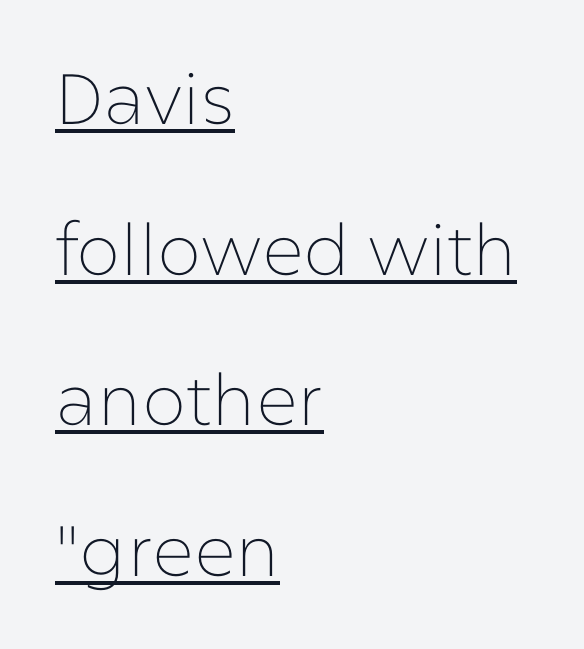
Q: Is the text bold? A: No.
Q: Is the text italic (slanted)? A: No, it is upright.
Q: Is the typeface a serif or a sans-serif typeface? A: Sans-serif.
Q: Is the text underlined? A: Yes.
Q: How is the paragraph aligned? A: Left-aligned.
Q: Is the spacing between letters normal or unusually wide? A: Normal.
Q: Is the spacing between lines tight, normal or loose? A: Loose.
Q: Width (condensed, normal, or wide)? A: Normal.
Q: Stroke contrast? A: Low.
Q: x-height? A: Medium.
Q: Monospaced? A: No.
